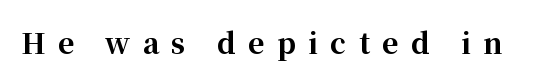
Are there feet on the stems? There are — it's a serif. Style check: upright. Between one letter and the next there's a generous, obvious gap. Descender tails drop into unmarked territory.
